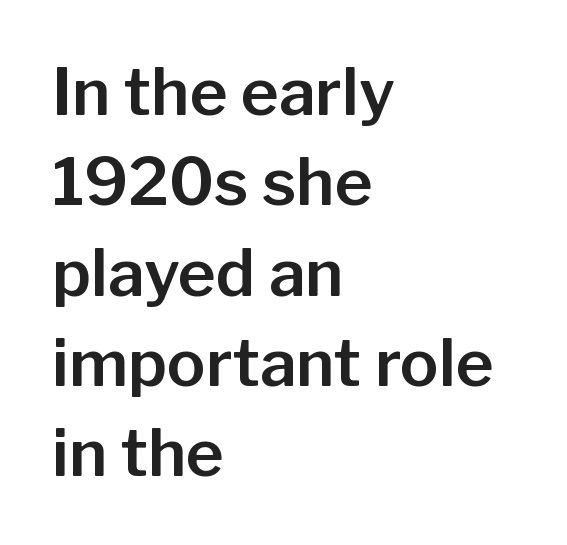
The lines sit at an ordinary, default distance from one another. Honestly, the letter spacing is just normal — you wouldn't notice it. Examine the stroke ends and you'll find no serifs. The text block is weighted toward the left margin, trailing off unevenly rightward. Any mark beneath the type? The region is blank.
